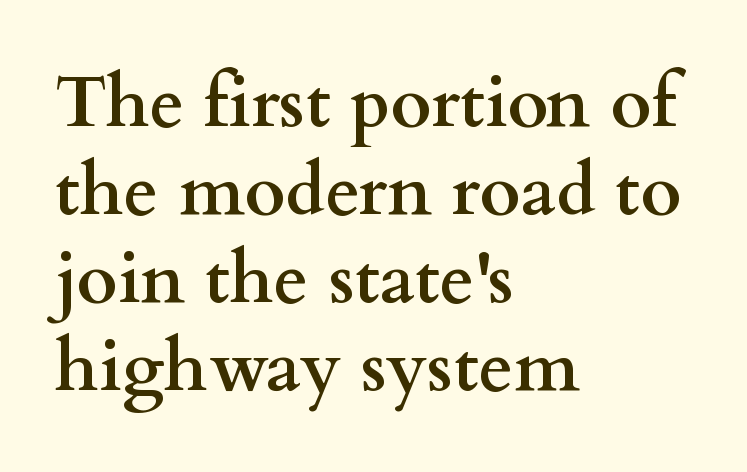
Q: Is the text bold? A: Yes.
Q: Is the text italic (slanted)? A: No, it is upright.
Q: Is the typeface a serif or a sans-serif typeface? A: Serif.
Q: Is the text underlined? A: No.
Q: How is the paragraph aligned? A: Left-aligned.
Q: Is the spacing between letters normal or unusually wide? A: Normal.
Q: Width (condensed, normal, or wide)? A: Wide.
Q: Stroke contrast? A: Medium.
Q: x-height? A: Small.
Q: Monospaced? A: No.
